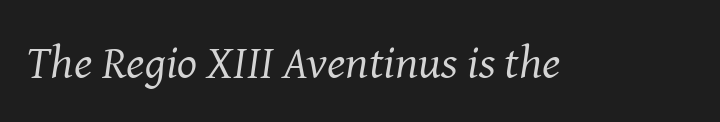
{"serif": "yes", "italic": "yes", "lean": "right", "slant_degrees": 8, "bold": "no", "weight": "regular", "width": "normal", "stroke_contrast": "medium", "x_height": "medium", "monospaced": "no", "underline": "no", "letter_spacing": "normal", "letter_spacing_em": 0.0, "glyph_px": 47}
